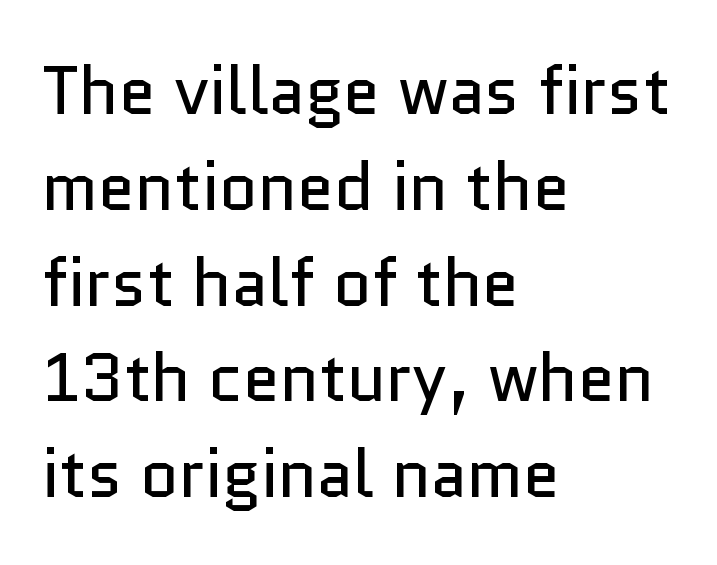
Horizontal bands of white between lines are of average thickness. Is this a fixed-width face? No — the glyphs have proportional, varying widths. Compared with a centered layout, this one pins lines to the left instead. Font category for this specimen: sans-serif. Weight class: somewhere from thin through regular. Every stem runs plumb, perpendicular to the baseline.
